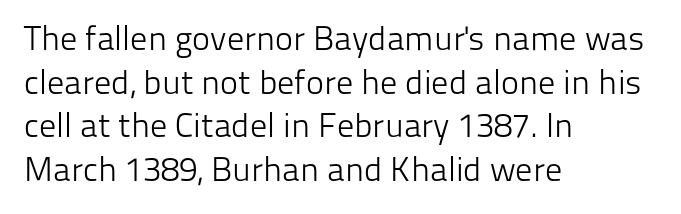
Q: Is the text bold? A: No.
Q: Is the text italic (slanted)? A: No, it is upright.
Q: Is the typeface a serif or a sans-serif typeface? A: Sans-serif.
Q: Is the text underlined? A: No.
Q: How is the paragraph aligned? A: Left-aligned.
Q: Is the spacing between letters normal or unusually wide? A: Normal.
Q: Is the spacing between lines tight, normal or loose? A: Normal.
Q: Width (condensed, normal, or wide)? A: Normal.
Q: Stroke contrast? A: Low.
Q: x-height? A: Medium.
Q: Monospaced? A: No.
